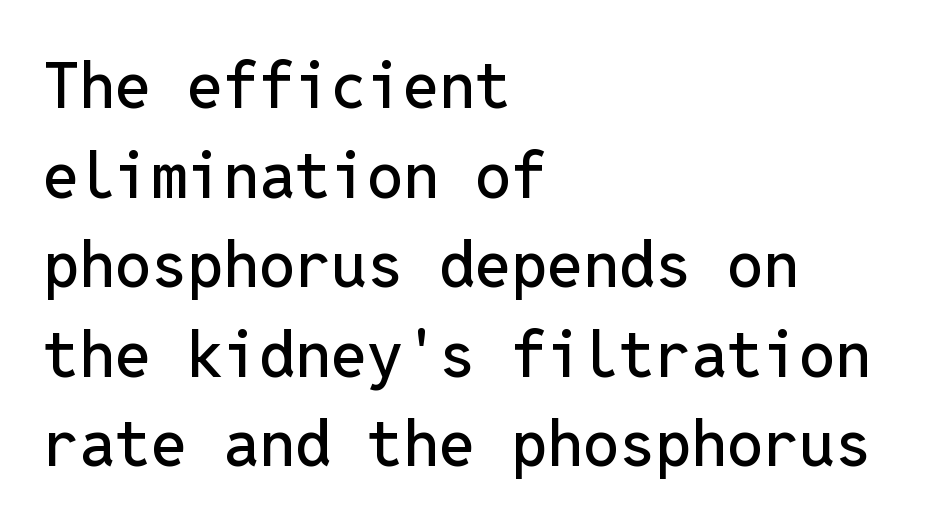
Observe the ordinary spacing: letters are neighbours, not strangers. Does the lettering tilt? It doesn't — this is upright. The gap between lines stays unmarked. Vertical spacing — default. Each line starts at the same left margin while the right side varies.
